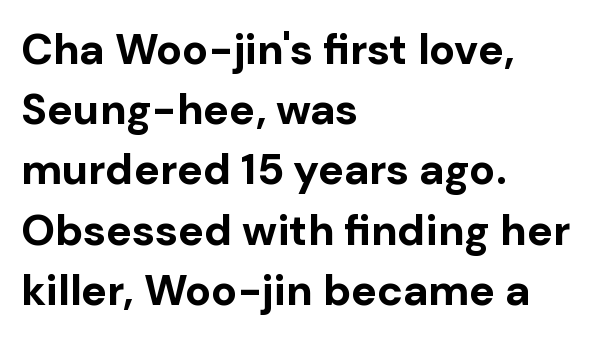
The image shows 43 px bold sans-serif type, upright; set left-aligned, normal line spacing (1.4x), normal letter spacing, not underlined; low stroke contrast and a medium x-height.
